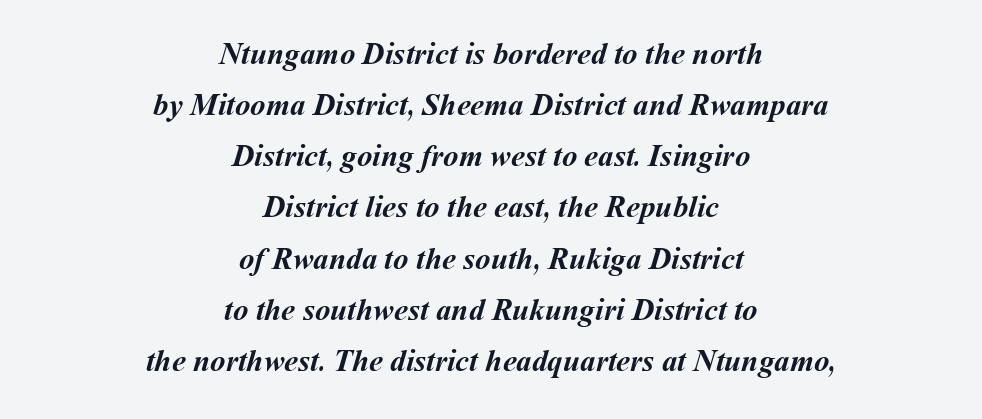
{"bold": "yes", "weight": "semibold", "width": "normal", "stroke_contrast": "medium", "x_height": "medium", "monospaced": "no", "underline": "no", "align": "center", "line_spacing": "normal", "line_spacing_ratio": 1.65, "letter_spacing": "normal", "letter_spacing_em": 0.0, "glyph_px": 31}
